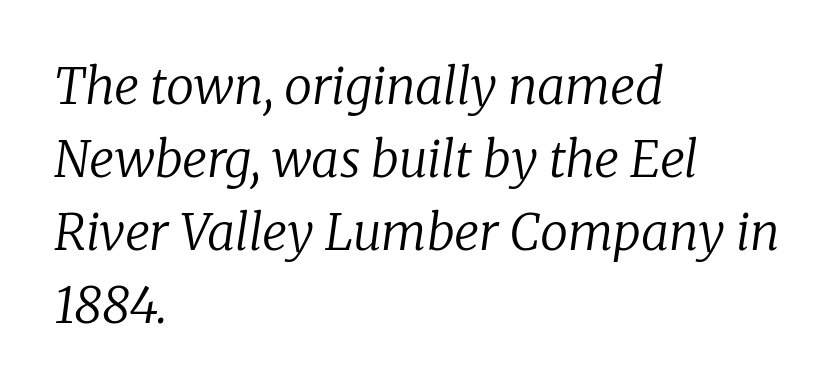
Q: Is the text bold? A: No.
Q: Is the text italic (slanted)? A: Yes, it leans right by about 8 degrees.
Q: Is the typeface a serif or a sans-serif typeface? A: Serif.
Q: Is the text underlined? A: No.
Q: How is the paragraph aligned? A: Left-aligned.
Q: Is the spacing between letters normal or unusually wide? A: Normal.
Q: Is the spacing between lines tight, normal or loose? A: Normal.
Q: Width (condensed, normal, or wide)? A: Normal.
Q: Stroke contrast? A: Low.
Q: x-height? A: Medium.
Q: Monospaced? A: No.
